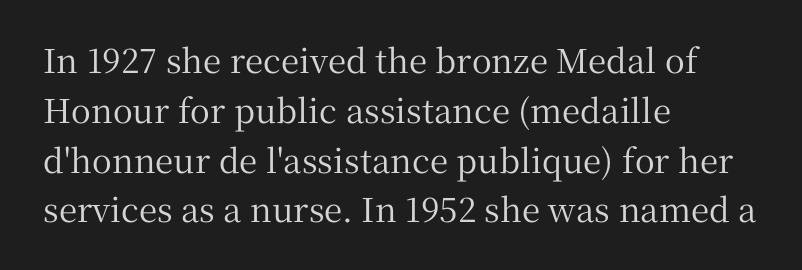
The rendering keeps characters at their native spacing. Clear beneath every line of the passage. The typography opts for an upright posture over an oblique one. The lines are quadded left. The face used here is proportionally spaced, like ordinary book or web type.
